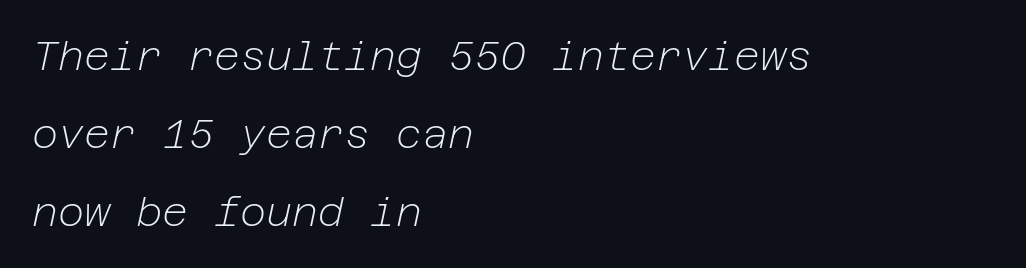
Q: Is the text bold? A: No.
Q: Is the text italic (slanted)? A: Yes, it leans right by about 12 degrees.
Q: Is the text underlined? A: No.
Q: How is the paragraph aligned? A: Left-aligned.
Q: Is the spacing between letters normal or unusually wide? A: Normal.
Q: Is the spacing between lines tight, normal or loose? A: Loose.
Q: Width (condensed, normal, or wide)? A: Normal.
Q: Stroke contrast? A: Low.
Q: x-height? A: Medium.
